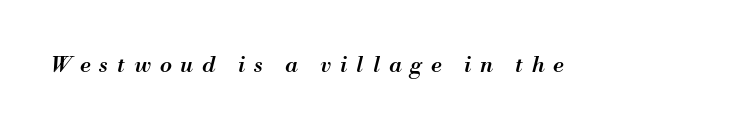
The image shows 22 px text type, italic (leaning right); set unusually wide letter spacing (+0.41 em), not underlined.
